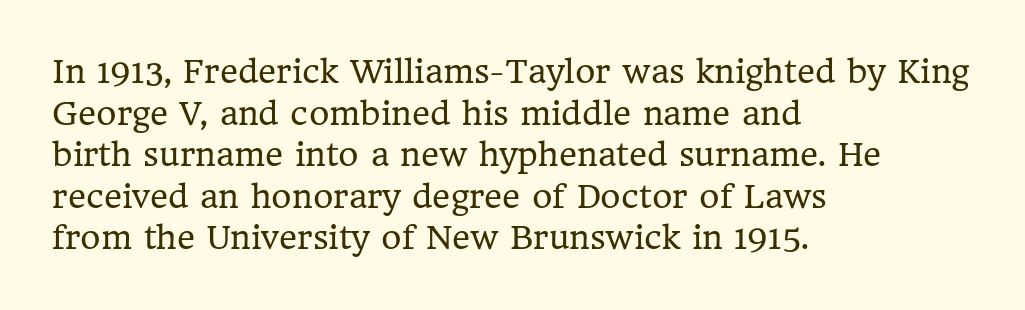
{"serif": "yes", "italic": "no", "bold": "no", "weight": "regular", "width": "normal", "stroke_contrast": "low", "x_height": "medium", "monospaced": "no", "underline": "no", "align": "left", "line_spacing": "normal", "line_spacing_ratio": 1.34, "letter_spacing": "normal", "letter_spacing_em": 0.0, "glyph_px": 31}
